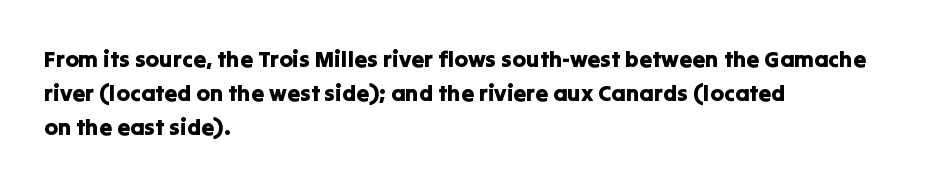
{"italic": "no", "underline": "no", "align": "left", "line_spacing": "normal", "line_spacing_ratio": 1.47, "letter_spacing": "normal", "letter_spacing_em": 0.0, "glyph_px": 23}
